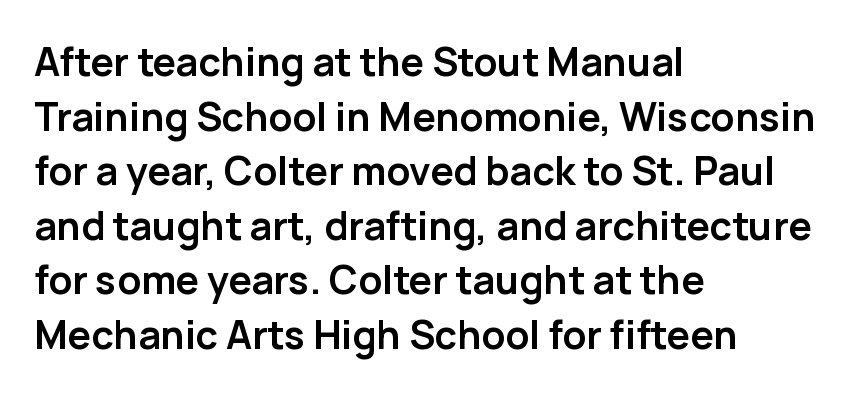
Q: Is the text bold? A: Yes.
Q: Is the text italic (slanted)? A: No, it is upright.
Q: Is the typeface a serif or a sans-serif typeface? A: Sans-serif.
Q: Is the text underlined? A: No.
Q: How is the paragraph aligned? A: Left-aligned.
Q: Is the spacing between letters normal or unusually wide? A: Normal.
Q: Is the spacing between lines tight, normal or loose? A: Normal.
Q: Width (condensed, normal, or wide)? A: Normal.
Q: Stroke contrast? A: Low.
Q: x-height? A: Medium.
Q: Monospaced? A: No.
